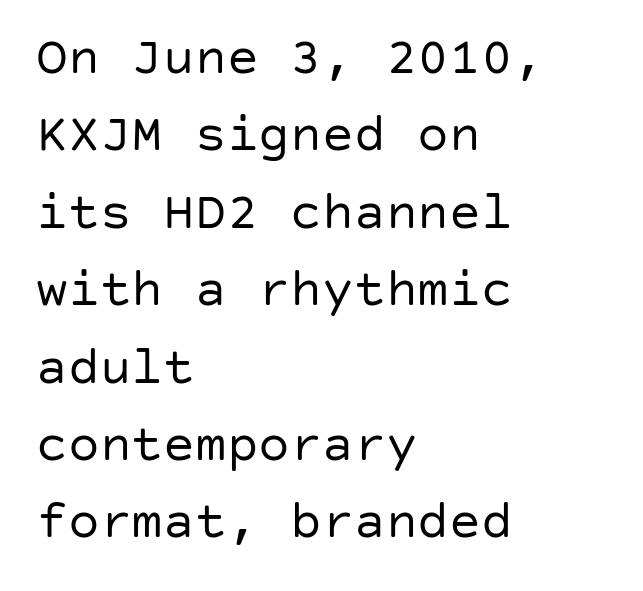
The image shows 53 px regular-weight sans-serif type, upright; set left-aligned, normal line spacing (1.46x), normal letter spacing, not underlined; low stroke contrast and a large x-height.
